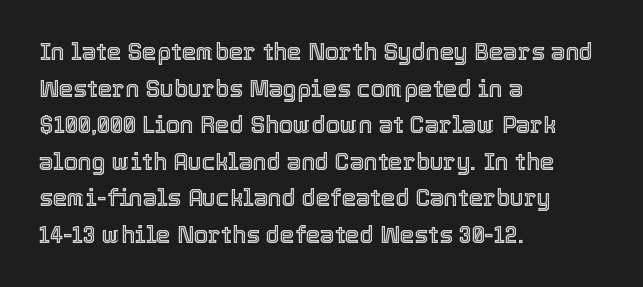
The image shows 23 px text type, upright; set left-aligned, normal line spacing (1.59x), normal letter spacing, not underlined.
